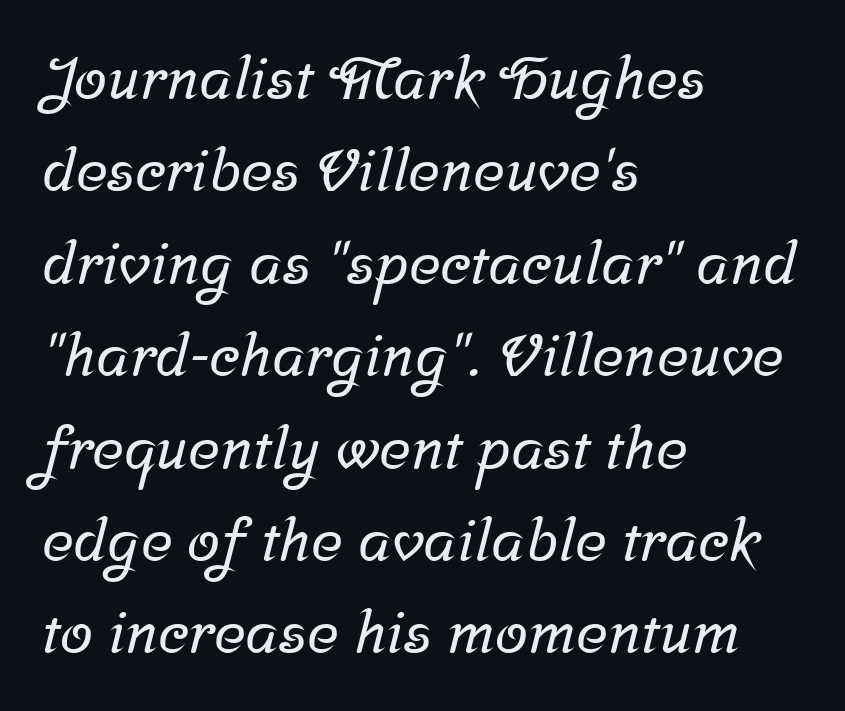
The image shows 60 px text type; set left-aligned, normal line spacing (1.54x), normal letter spacing, not underlined; low stroke contrast and a medium x-height.
